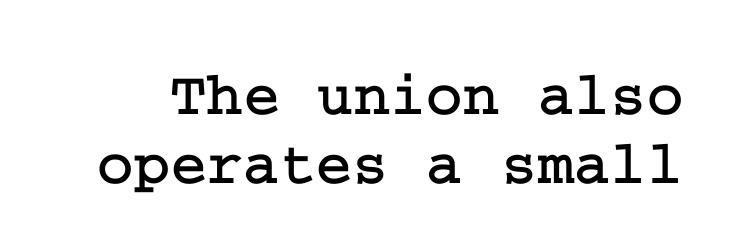
Vertically, the passage feels compressed, each row crowding the next. Serifs: yes, visible at the terminals of the letterforms. In terms of posture, this sample is upright. The foot of each line stays bare and open.
